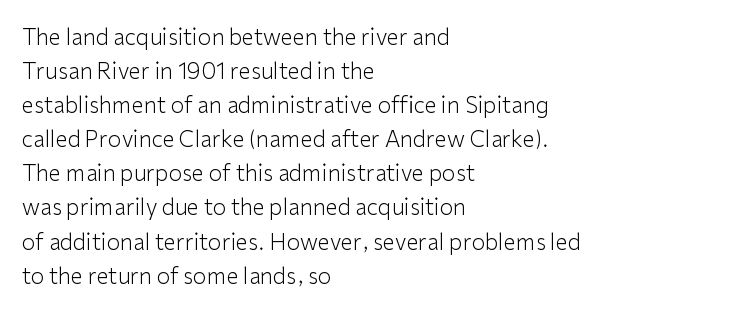
The image shows 22 px text type, upright; set left-aligned, normal line spacing (1.55x), normal letter spacing, not underlined.
